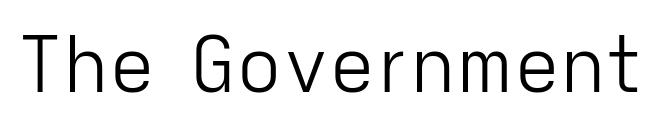
The passage shown has conventional tracking throughout. Each letter keeps its own natural width here, so spacing adapts to shape. Any mark beneath the type? The region is blank. Stroke thickness stays within the range of a standard reading face or lighter. In terms of letterform style, serifs are entirely absent. Nope, not italic — everything's standing straight.
